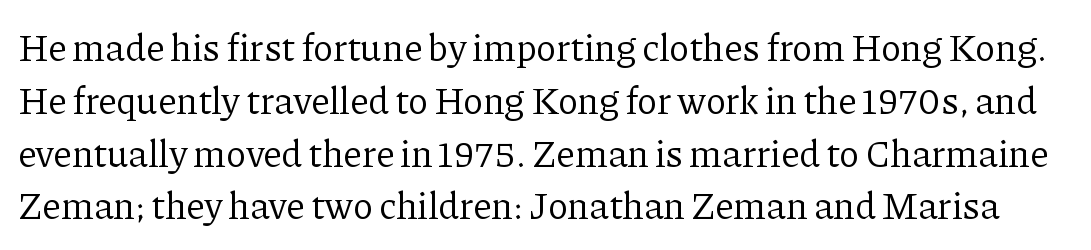
Q: Is the text bold? A: No.
Q: Is the text italic (slanted)? A: No, it is upright.
Q: Is the typeface a serif or a sans-serif typeface? A: Serif.
Q: Is the text underlined? A: No.
Q: Is the spacing between letters normal or unusually wide? A: Normal.
Q: Is the spacing between lines tight, normal or loose? A: Normal.
Q: Width (condensed, normal, or wide)? A: Normal.
Q: Stroke contrast? A: Low.
Q: x-height? A: Medium.
Q: Monospaced? A: No.
